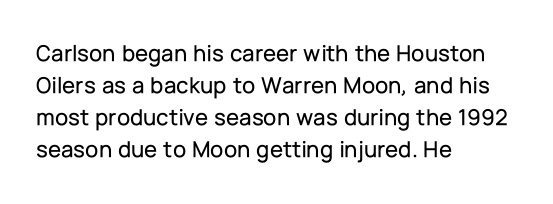
Just letters on the line, the space beneath them empty. Honestly, the row spacing looks completely unremarkable. No italicization has been applied; the sample stays upright. Teacher's note: observe the even left margin — that is flush-left alignment. Glyph-to-glyph distance matches everyday printed text.
